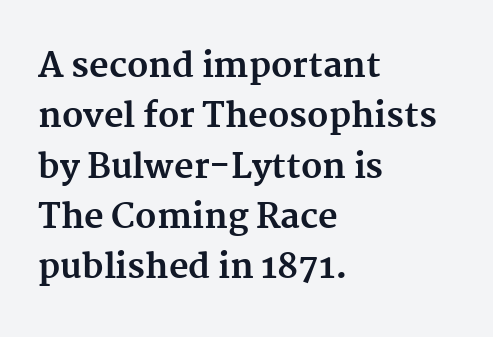
The typesetting leans heavy: a genuine bold. This sample uses a serif face. Each line starts at the same left margin while the right side varies. The letters advance in unequal steps, a hallmark of proportional type.
